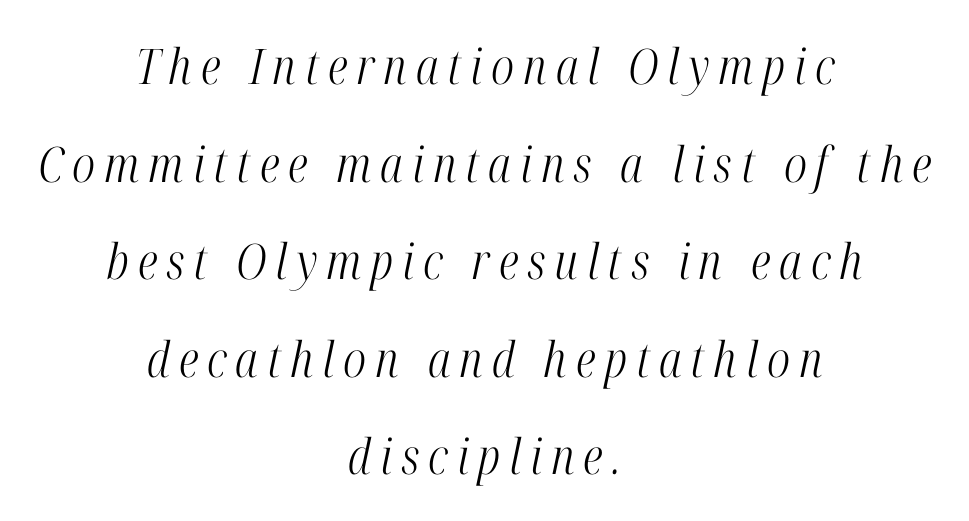
Q: Is the text bold? A: No.
Q: Is the text italic (slanted)? A: Yes, it leans right by about 12 degrees.
Q: Is the typeface a serif or a sans-serif typeface? A: Serif.
Q: Is the text underlined? A: No.
Q: How is the paragraph aligned? A: Centered.
Q: Is the spacing between lines tight, normal or loose? A: Loose.
Q: Width (condensed, normal, or wide)? A: Condensed.
Q: Stroke contrast? A: High.
Q: x-height? A: Medium.
Q: Monospaced? A: No.
